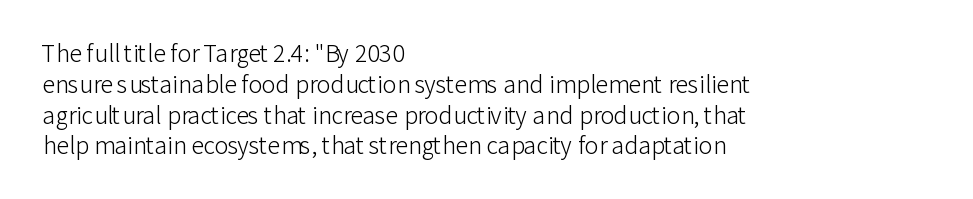
Descenders are the only things crossing below the line. The font sits on the lighter half of the weight spectrum, regular included. Does the copy run flush right? No — it runs flush left. Vertically, the passage feels balanced, rows spaced as you'd expect.
